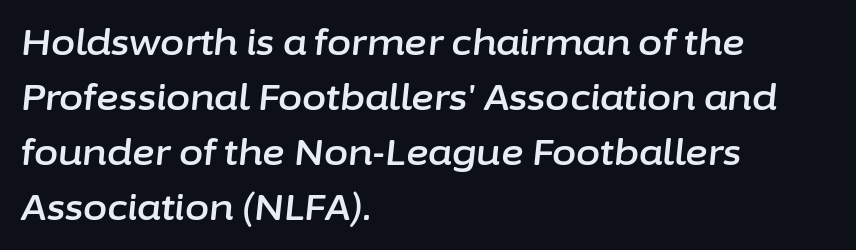
The image shows 35 px text type, italic (leaning right); set left-aligned, normal line spacing (1.57x), normal letter spacing, not underlined; low stroke contrast and a medium x-height.
